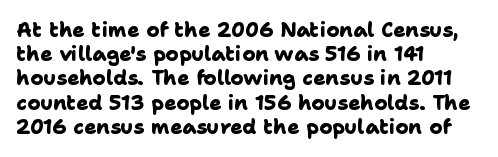
{"bold": "yes", "underline": "no", "align": "left", "line_spacing_ratio": 1.21, "letter_spacing": "normal", "letter_spacing_em": 0.0, "glyph_px": 20}
